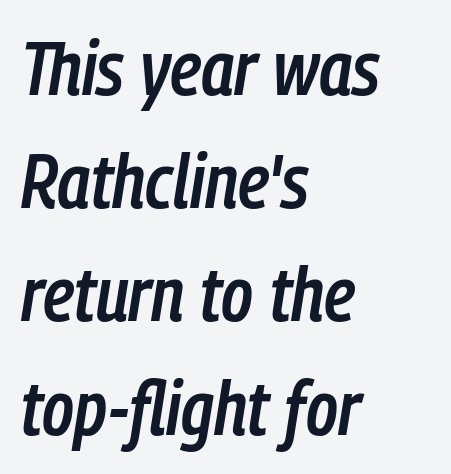
The image shows 76 px semibold, condensed type, italic (leaning right); set left-aligned, normal line spacing (1.49x), normal letter spacing, not underlined; low stroke contrast and a medium x-height.
